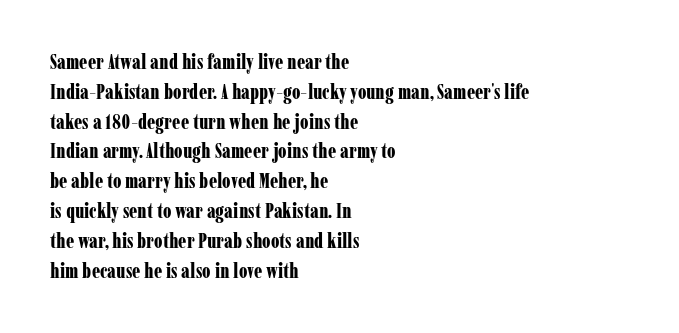
Summary of weight: heavy, a full bold. This sample is left-justified, so line endings fall wherever the words run out. The type sits square on the baseline with zero lean. The lines sit at an ordinary, default distance from one another. A bare baseline throughout the passage. This sample uses plain, unmodified letter spacing.
